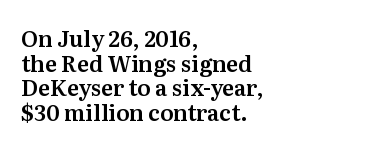
Underline: absent. Nobody touched the tracking dial on this one. You can tell it's not italic because the verticals are truly vertical. The passage is arranged the way most books set body copy — flush left. Line spacing here is tight.
